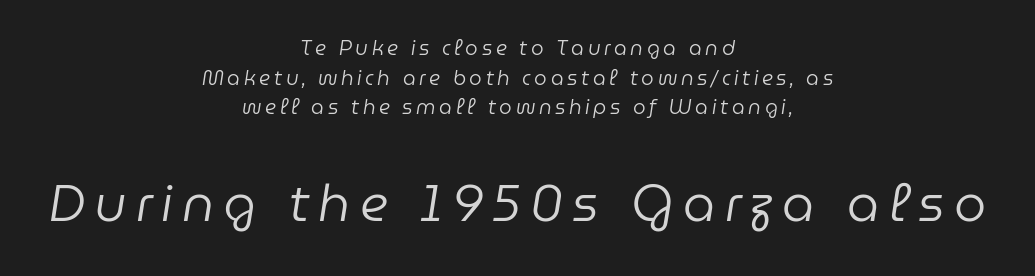
The gap between lines stays unmarked. This reads as an unemphasized weight, regular at the heaviest. The block of text has a typical density, with ordinary space between rows. Proportional: the letters do not fall into vertical columns. Horizontal alignment here is central, giving a formal, balanced look. The letters in the lower block stand taller than those in the block above.
